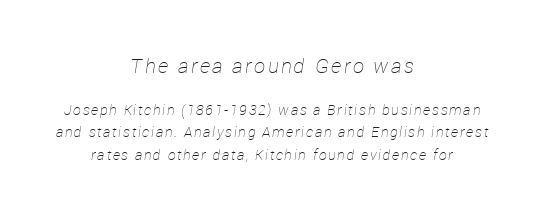
Q: Is the text bold? A: No.
Q: Is the text italic (slanted)? A: Yes, it leans right by about 12 degrees.
Q: Is the text underlined? A: No.
Q: How is the paragraph aligned? A: Centered.
Q: Is the spacing between lines tight, normal or loose? A: Normal.
Q: Which block of text is set in a larger size, the first (top) or the second (bottom)? A: The first (top) one.
